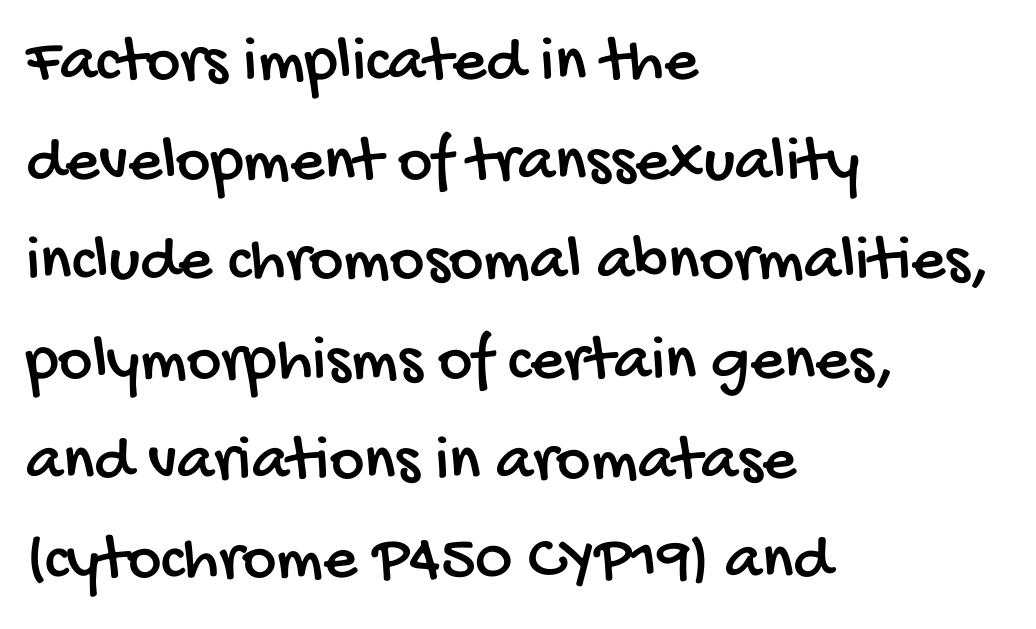
{"serif": "no", "width": "condensed", "stroke_contrast": "low", "x_height": "large", "monospaced": "no", "underline": "no", "align": "left", "line_spacing": "normal", "line_spacing_ratio": 1.51, "letter_spacing": "normal", "letter_spacing_em": 0.0, "glyph_px": 66}
